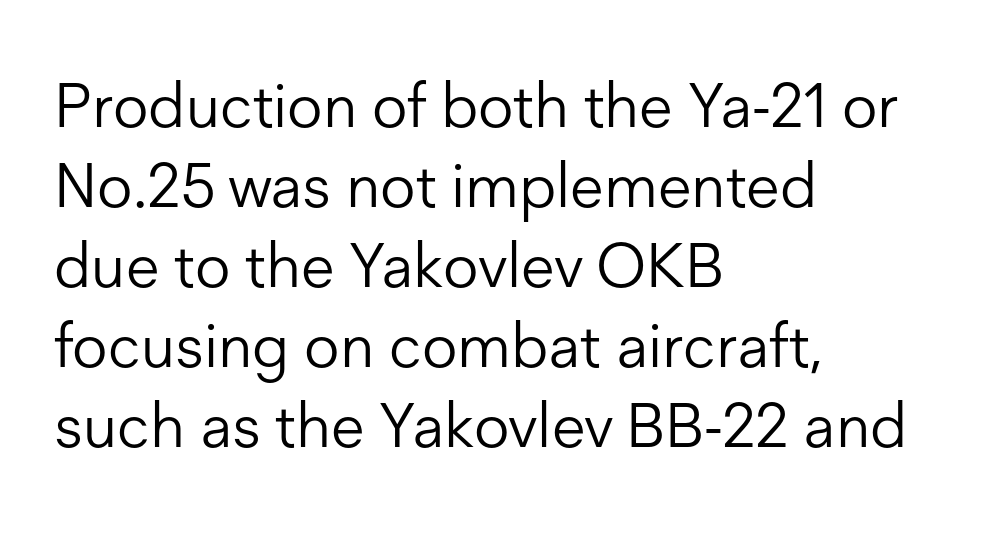
{"serif": "no", "italic": "no", "bold": "no", "weight": "light", "width": "normal", "stroke_contrast": "low", "x_height": "medium", "monospaced": "no", "underline": "no", "align": "left", "line_spacing": "normal", "line_spacing_ratio": 1.29, "letter_spacing": "normal", "letter_spacing_em": 0.0, "glyph_px": 62}
